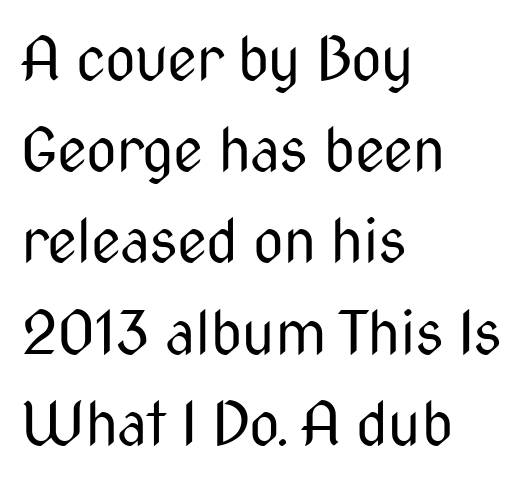
The image shows 60 px regular-weight, condensed sans-serif type, upright; set left-aligned, normal line spacing (1.52x), normal letter spacing, not underlined; medium stroke contrast and a medium x-height.
